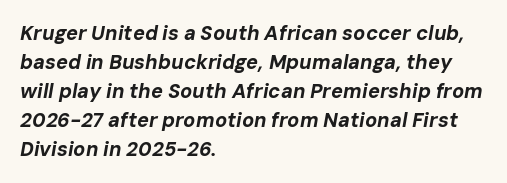
{"italic": "yes", "lean": "right", "slant_degrees": 10, "bold": "yes", "underline": "no", "align": "left", "line_spacing": "normal", "line_spacing_ratio": 1.45, "letter_spacing": "normal", "letter_spacing_em": 0.0, "glyph_px": 20}
